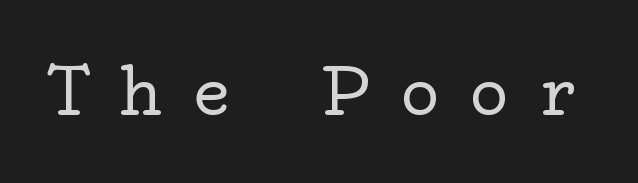
Tracking value appears strongly positive — letters spread wide. Quick note: not italic, upright. Does the type have serifs? Yes, each stem ends in a small foot. Just letters on the line, the space beneath them empty.
